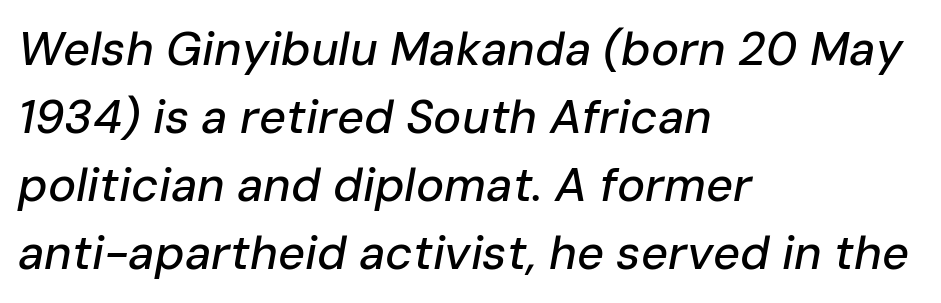
Q: Is the text italic (slanted)? A: Yes, it leans right by about 10 degrees.
Q: Is the text underlined? A: No.
Q: How is the paragraph aligned? A: Left-aligned.
Q: Is the spacing between letters normal or unusually wide? A: Normal.
Q: Is the spacing between lines tight, normal or loose? A: Normal.
Q: Width (condensed, normal, or wide)? A: Normal.
Q: Stroke contrast? A: Low.
Q: x-height? A: Medium.
Q: Monospaced? A: No.
